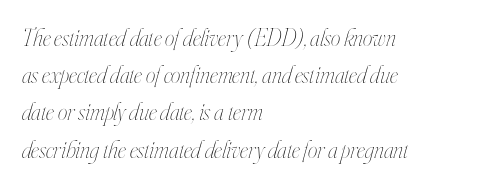
It's the slanting kind of type. Does the copy run flush right? No — it runs flush left. Line spacing here is normal. Weight: in the light-to-regular range. Lines of text with bare space underneath. The tracking reads as untouched default to a designer's eye.
